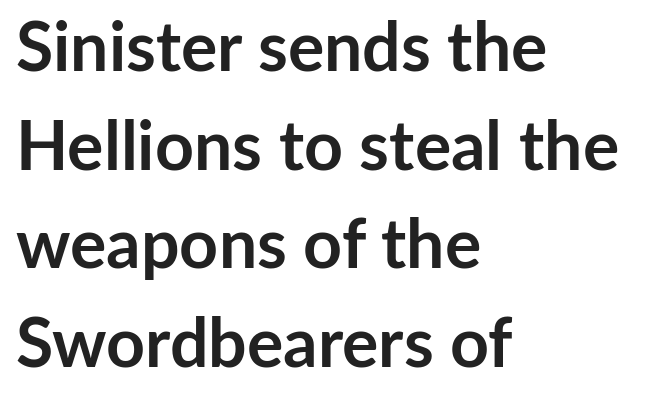
The image shows 68 px semibold sans-serif type, upright; set left-aligned, normal line spacing (1.45x), normal letter spacing, not underlined; low stroke contrast and a medium x-height.
